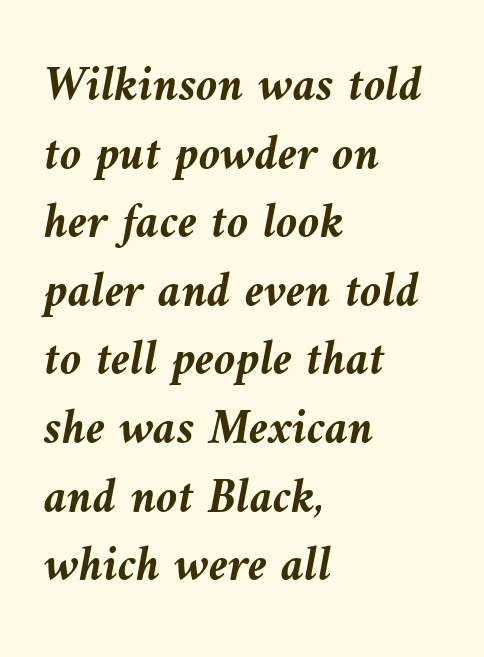
The baseline area is clear. The font is running at its bold setting. A typesetter would call this proportional, since set widths differ per character. A normal amount of white space separates one row of letters from the next. Between one letter and the next there's only the usual sliver of space.
